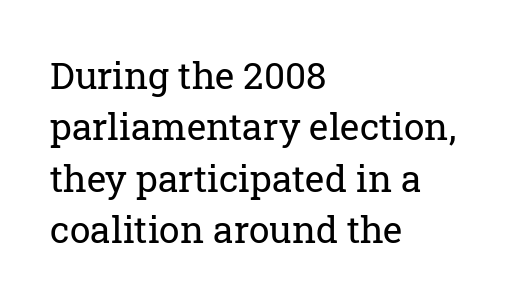
The image shows 37 px regular-weight serif type, upright; set left-aligned, normal line spacing (1.39x), normal letter spacing, not underlined; low stroke contrast and a medium x-height.
